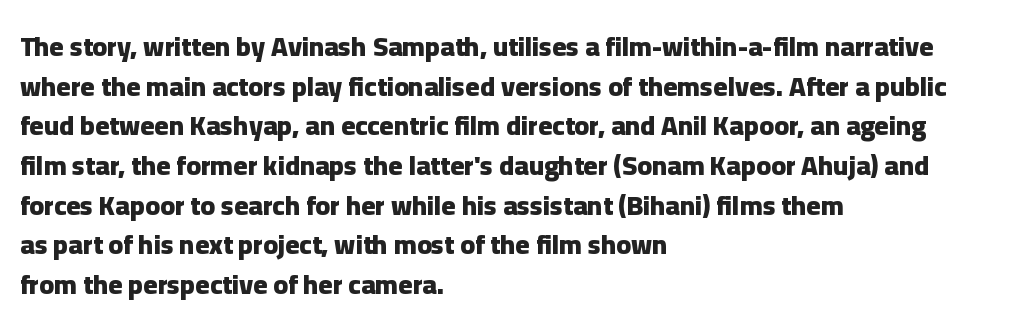
{"italic": "no", "bold": "yes", "underline": "no", "align": "left", "line_spacing": "normal", "line_spacing_ratio": 1.47, "letter_spacing": "normal", "letter_spacing_em": 0.0, "glyph_px": 27}
